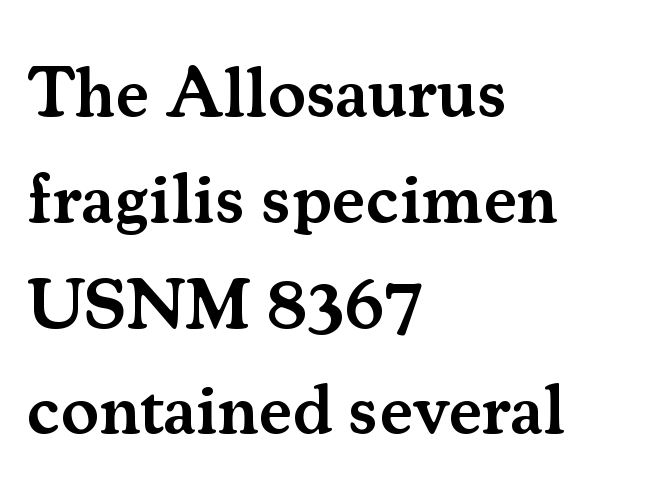
{"serif": "yes", "italic": "no", "bold": "semi", "weight": "semibold", "width": "normal", "stroke_contrast": "medium", "x_height": "small", "monospaced": "no", "underline": "no", "align": "left", "line_spacing": "normal", "line_spacing_ratio": 1.49, "letter_spacing": "normal", "letter_spacing_em": 0.0, "glyph_px": 71}
